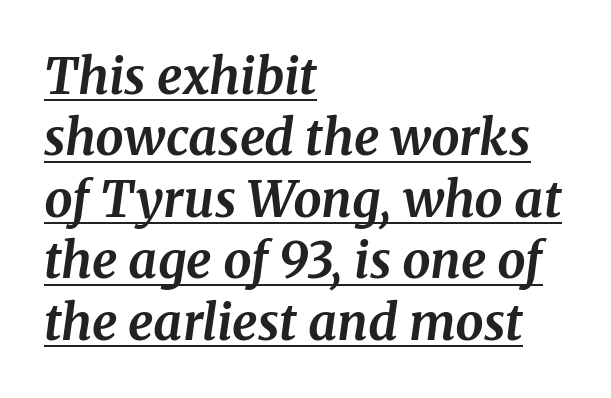
The image shows 50 px bold serif type, italic (leaning right); set left-aligned, line spacing 1.23x, normal letter spacing, underlined; medium stroke contrast and a medium x-height.
